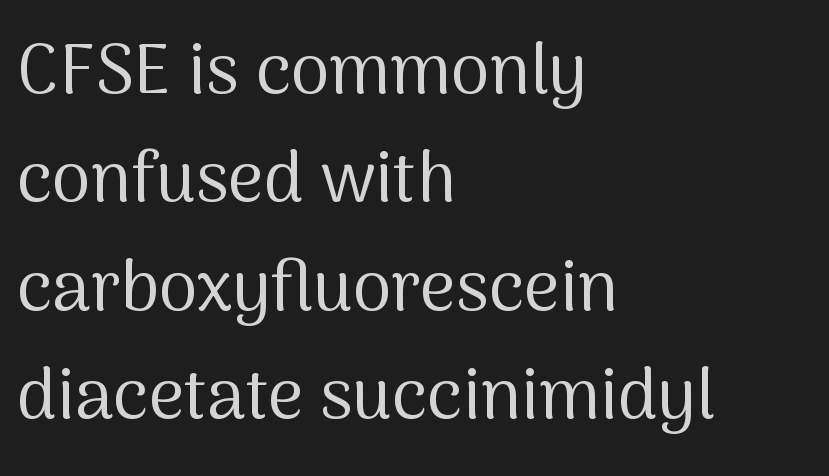
Q: Is the text bold? A: No.
Q: Is the text italic (slanted)? A: No, it is upright.
Q: Is the typeface a serif or a sans-serif typeface? A: Sans-serif.
Q: Is the text underlined? A: No.
Q: How is the paragraph aligned? A: Left-aligned.
Q: Is the spacing between letters normal or unusually wide? A: Normal.
Q: Is the spacing between lines tight, normal or loose? A: Normal.
Q: Width (condensed, normal, or wide)? A: Normal.
Q: Stroke contrast? A: Medium.
Q: x-height? A: Medium.
Q: Monospaced? A: No.
